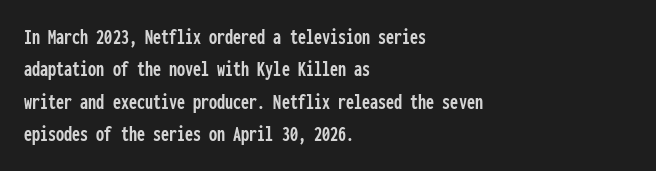
Q: Is the text italic (slanted)? A: No, it is upright.
Q: Is the text underlined? A: No.
Q: How is the paragraph aligned? A: Left-aligned.
Q: Is the spacing between letters normal or unusually wide? A: Normal.
Q: Is the spacing between lines tight, normal or loose? A: Normal.
